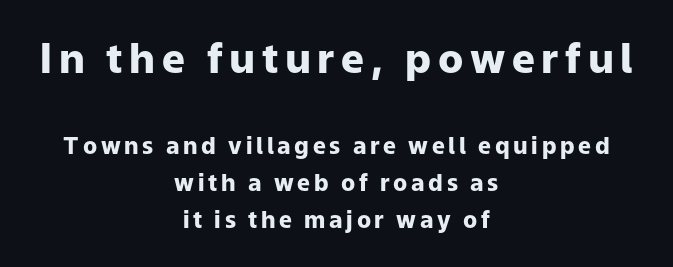
The image shows 41 px heavy sans-serif type, upright; set centered, normal line spacing (1.6x), not underlined; the first (top) block is 1.78x larger; low stroke contrast and a medium x-height.
